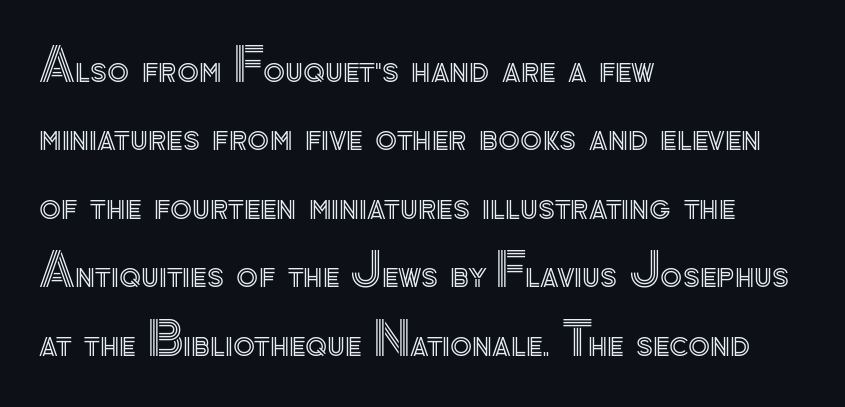
Q: Is the text italic (slanted)? A: No, it is upright.
Q: Is the text underlined? A: No.
Q: How is the paragraph aligned? A: Left-aligned.
Q: Is the spacing between letters normal or unusually wide? A: Normal.
Q: Is the spacing between lines tight, normal or loose? A: Normal.
Q: Width (condensed, normal, or wide)? A: Normal.
Q: x-height? A: Small.
Q: Monospaced? A: No.
